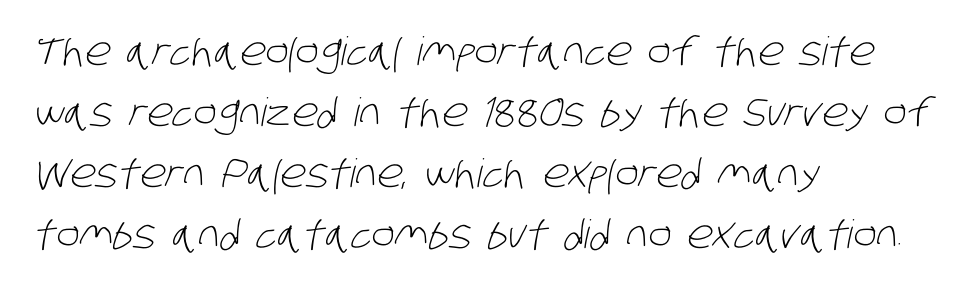
{"serif": "no", "bold": "no", "weight": "light", "width": "condensed", "stroke_contrast": "low", "x_height": "large", "monospaced": "no", "underline": "no", "align": "left", "line_spacing": "normal", "line_spacing_ratio": 1.56, "letter_spacing": "normal", "letter_spacing_em": 0.0, "glyph_px": 39}
